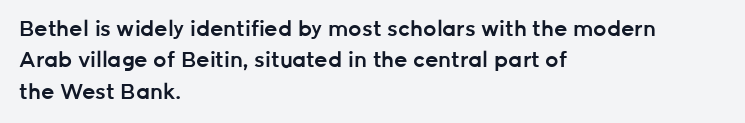
Q: Is the text bold? A: Semi-bold.
Q: Is the text italic (slanted)? A: No, it is upright.
Q: Is the text underlined? A: No.
Q: How is the paragraph aligned? A: Left-aligned.
Q: Is the spacing between letters normal or unusually wide? A: Normal.
Q: Is the spacing between lines tight, normal or loose? A: Normal.
